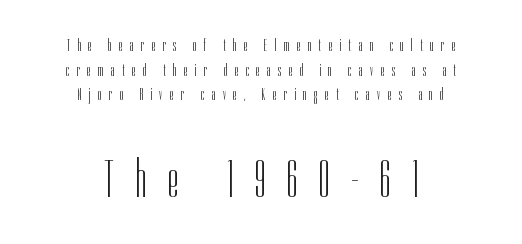
The image shows 53 px light, condensed sans-serif type, upright; set centered, normal line spacing (1.37x), unusually wide letter spacing (+0.41 em), not underlined; the second (bottom) block is 2.94x larger; low stroke contrast and a medium x-height.
